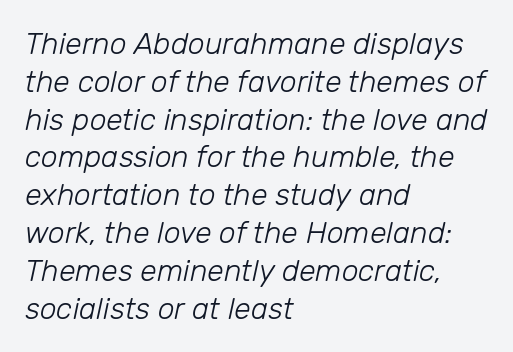
{"italic": "yes", "lean": "right", "slant_degrees": 12, "bold": "no", "weight": "light", "width": "normal", "stroke_contrast": "low", "x_height": "medium", "monospaced": "no", "underline": "no", "align": "left", "line_spacing": "normal", "line_spacing_ratio": 1.26, "letter_spacing": "normal", "letter_spacing_em": 0.0, "glyph_px": 30}
